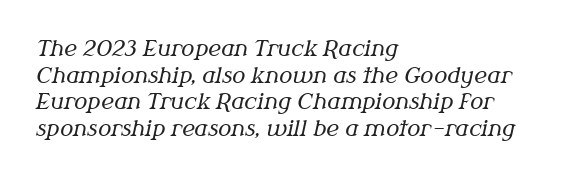
No extra tracking has been applied to these lines. A quiet, ordinary-to-light weight characterises the typeface. Bare-footed words on every line. Leftover space on each line is placed entirely after the last word. If you drew a line through each stem, it would be angled.
